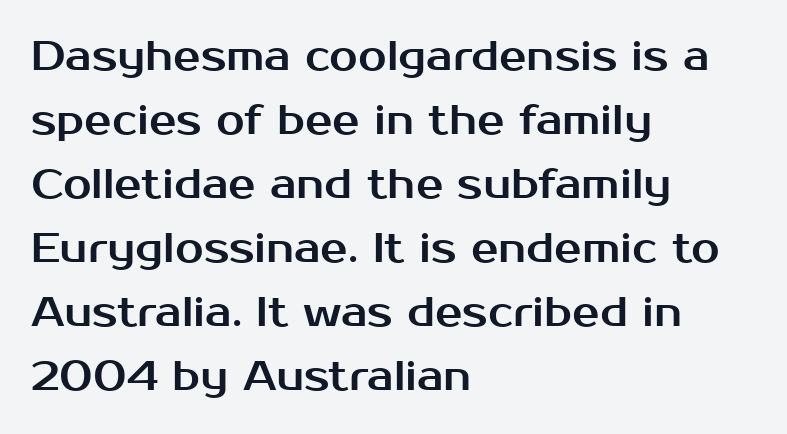
Q: Is the text italic (slanted)? A: No, it is upright.
Q: Is the typeface a serif or a sans-serif typeface? A: Sans-serif.
Q: Is the text underlined? A: No.
Q: How is the paragraph aligned? A: Left-aligned.
Q: Is the spacing between letters normal or unusually wide? A: Normal.
Q: Is the spacing between lines tight, normal or loose? A: Normal.
Q: Width (condensed, normal, or wide)? A: Normal.
Q: Stroke contrast? A: Medium.
Q: x-height? A: Medium.
Q: Monospaced? A: No.
